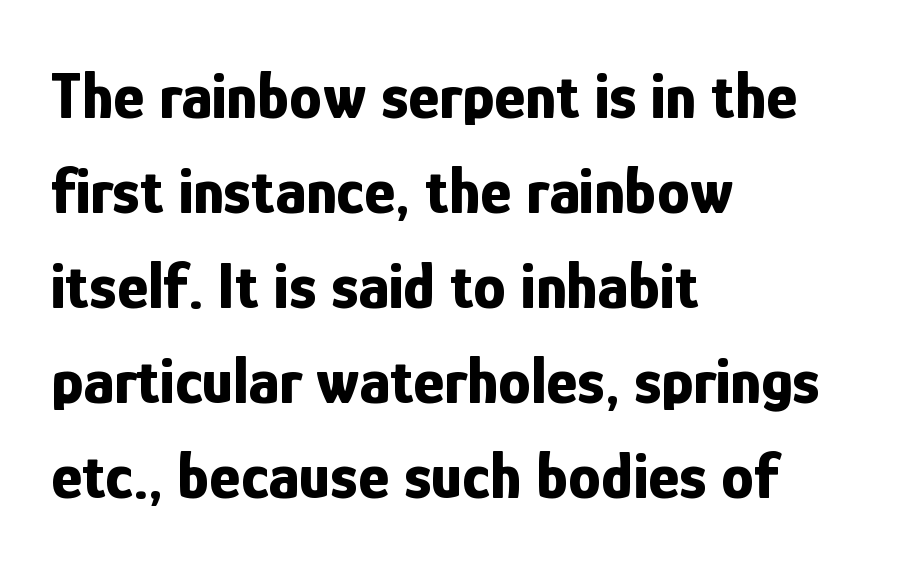
The image shows 66 px bold, condensed sans-serif type, upright; set left-aligned, normal line spacing (1.44x), normal letter spacing, not underlined; low stroke contrast and a medium x-height.
